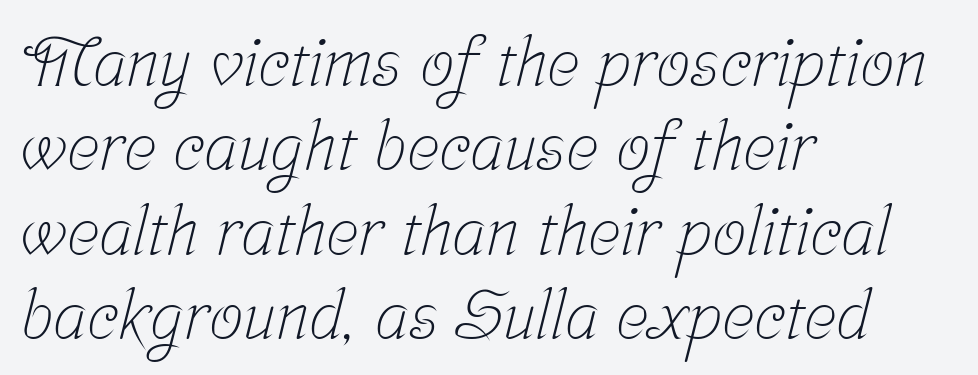
This sample has the flowing, uneven cadence of proportional lettering. Look at the bottom of the vertical strokes: they flare into serifs here. The passage shown is not underscored anywhere. Stroke thickness stays within the range of a standard reading face or lighter.
